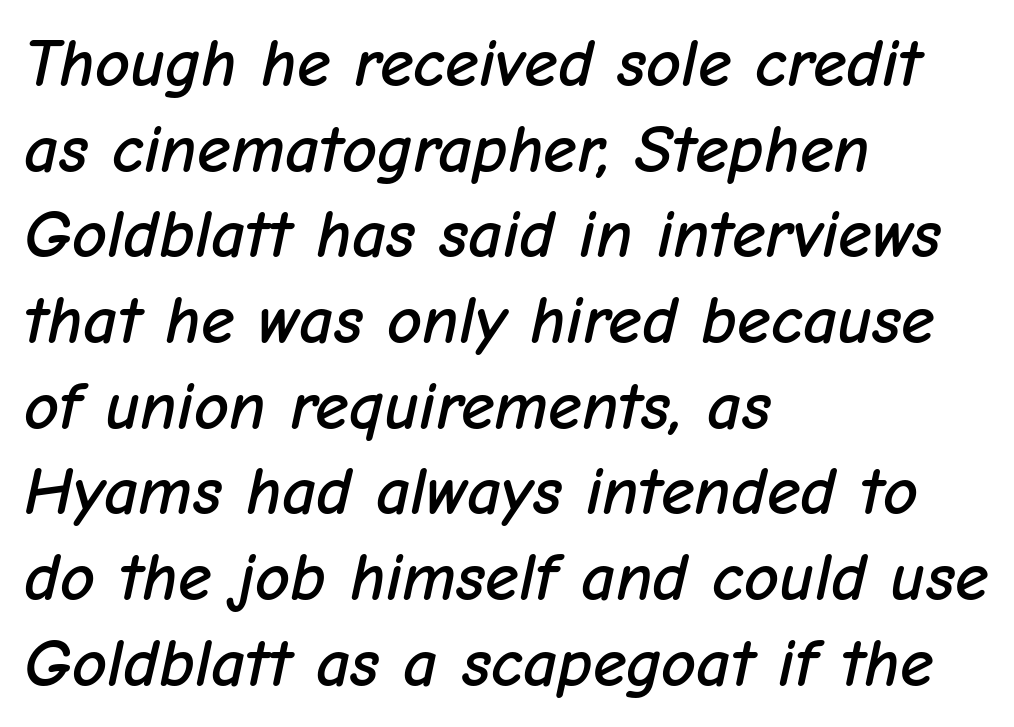
The face used here has a pronounced slope to its letters. Rows of type keep a routine distance in the vertical direction. Underline: absent. The rendering keeps characters at their native spacing. Character widths vary here, with narrow letters taking less room than wide ones.
